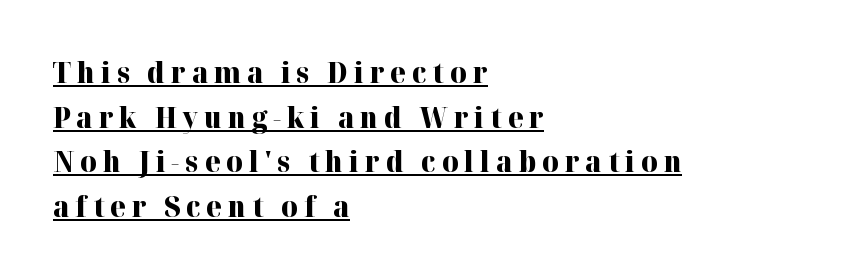
The image shows 28 px heavy serif type, upright; set left-aligned, normal line spacing (1.59x), unusually wide letter spacing (+0.21 em), underlined; high stroke contrast and a medium x-height.
